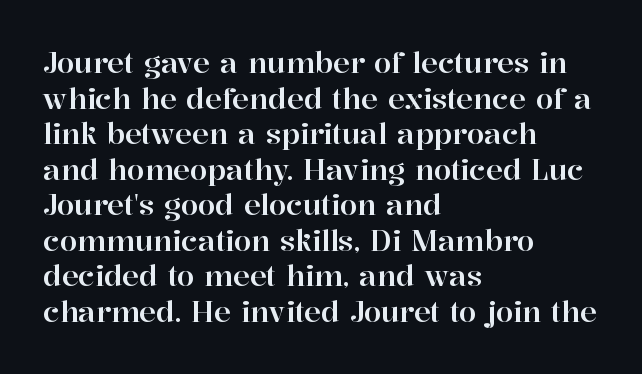
The image shows 28 px serif type, upright; set left-aligned, normal line spacing (1.27x), normal letter spacing, not underlined; high stroke contrast and a medium x-height.
